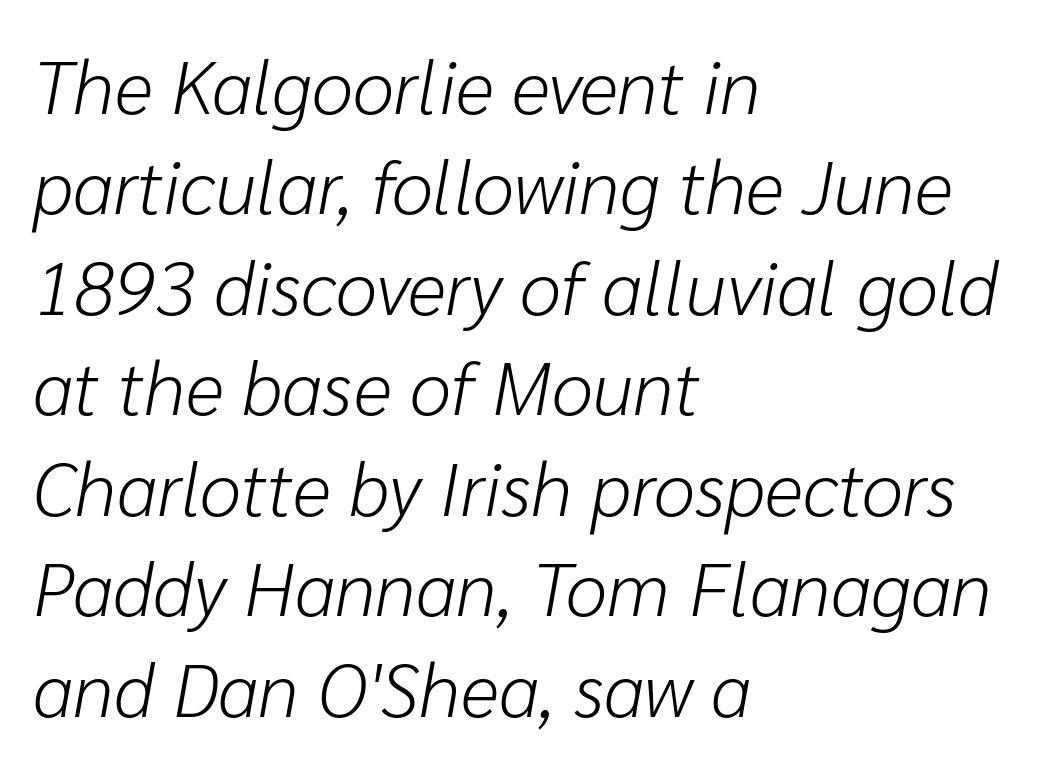
The typography opts for an oblique posture over an upright one. This rendering features lettering with no underline. Line beginnings align vertically; line endings do not. Is the type heavy? It reads as light-to-regular instead.
